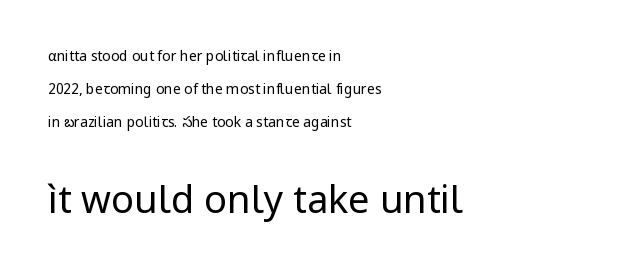
The image shows 38 px regular-weight sans-serif type, upright; set left-aligned, loose line spacing (2.37x), normal letter spacing, not underlined; the second (bottom) block is 2.71x larger; low stroke contrast and a medium x-height.
